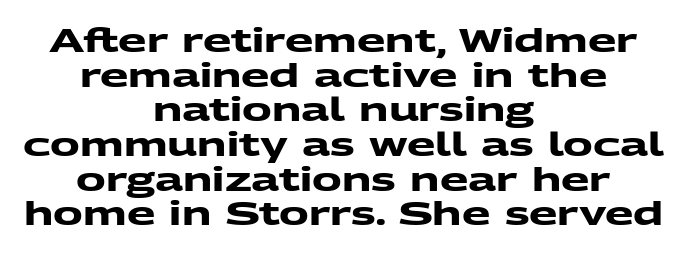
Q: Is the text bold? A: Yes.
Q: Is the typeface a serif or a sans-serif typeface? A: Sans-serif.
Q: Is the text underlined? A: No.
Q: How is the paragraph aligned? A: Centered.
Q: Is the spacing between letters normal or unusually wide? A: Normal.
Q: Is the spacing between lines tight, normal or loose? A: Tight.
Q: Width (condensed, normal, or wide)? A: Wide.
Q: Stroke contrast? A: Medium.
Q: x-height? A: Medium.
Q: Monospaced? A: No.
